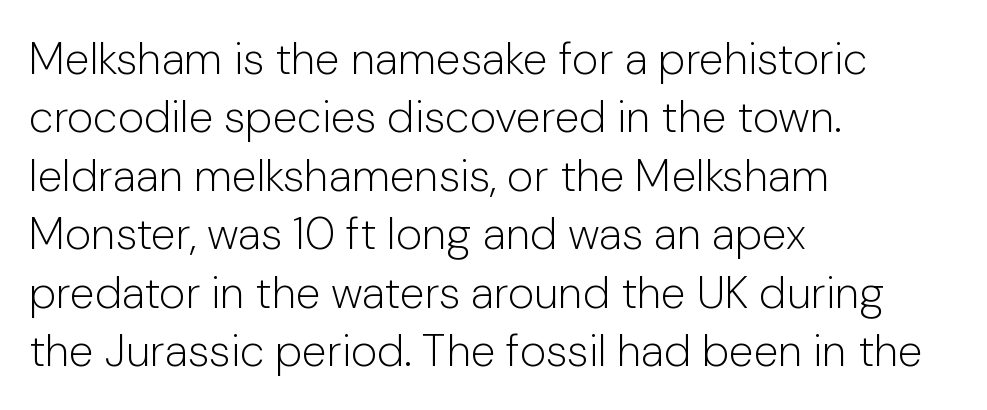
No chunkiness to these letters — they're not bold. Compared with typical body copy, the letter spacing here is the same. Descender tails drop into unmarked territory. Compared with typical paragraphs, the rows here are spaced about the same.
